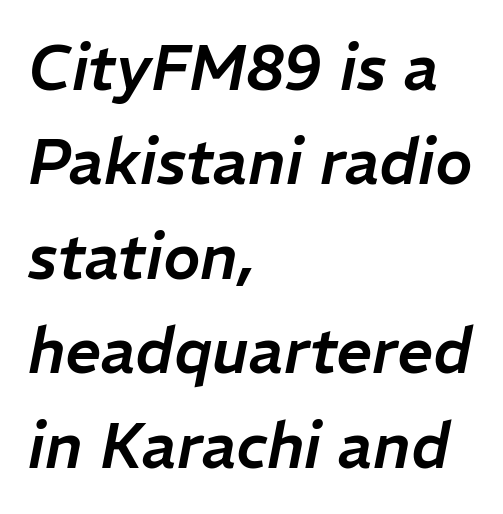
The image shows 63 px text type, italic (leaning right); set left-aligned, normal line spacing (1.5x), normal letter spacing, not underlined; low stroke contrast and a medium x-height.
